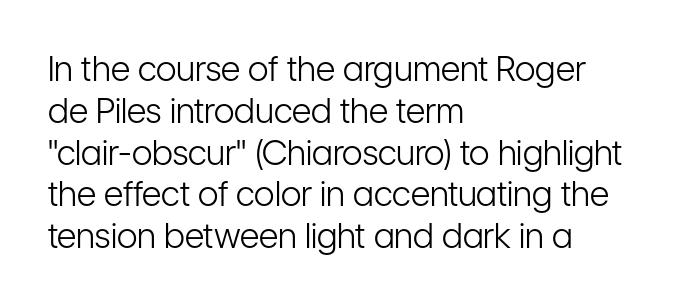
Q: Is the text bold? A: No.
Q: Is the text italic (slanted)? A: No, it is upright.
Q: Is the typeface a serif or a sans-serif typeface? A: Sans-serif.
Q: Is the text underlined? A: No.
Q: How is the paragraph aligned? A: Left-aligned.
Q: Is the spacing between letters normal or unusually wide? A: Normal.
Q: Width (condensed, normal, or wide)? A: Condensed.
Q: Stroke contrast? A: Low.
Q: x-height? A: Medium.
Q: Monospaced? A: No.
